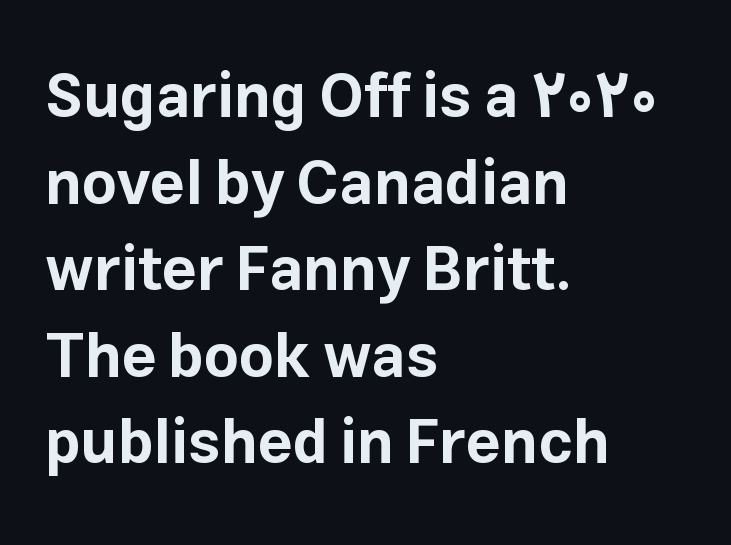
Q: Is the text bold? A: Yes.
Q: Is the text italic (slanted)? A: No, it is upright.
Q: Is the typeface a serif or a sans-serif typeface? A: Sans-serif.
Q: Is the text underlined? A: No.
Q: How is the paragraph aligned? A: Left-aligned.
Q: Is the spacing between letters normal or unusually wide? A: Normal.
Q: Is the spacing between lines tight, normal or loose? A: Normal.
Q: Width (condensed, normal, or wide)? A: Normal.
Q: Stroke contrast? A: Low.
Q: x-height? A: Medium.
Q: Monospaced? A: No.
